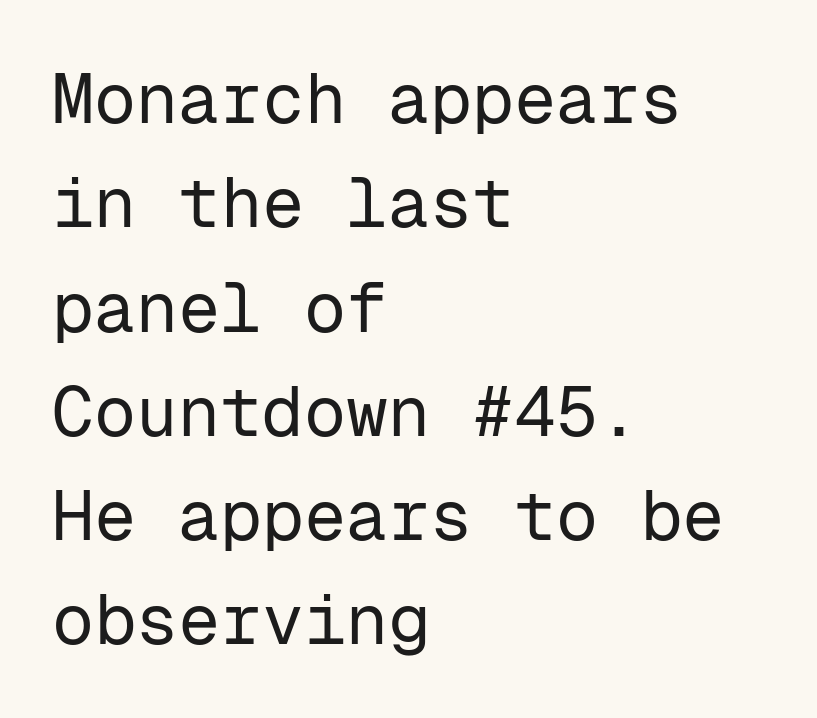
The image shows 70 px regular-weight sans-serif type, upright, monospaced; set left-aligned, normal line spacing (1.49x), normal letter spacing, not underlined; low stroke contrast and a medium x-height.
